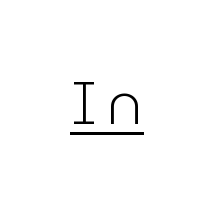
Think of a printed novel: that variable character pitch is what you see here. You can tell from the bare stems that sans-serif type was used. Caption: face not bold, strokes unweighted. A typesetter would mark this as roman, not italic. Notice how a bar underscores the lettering throughout.
